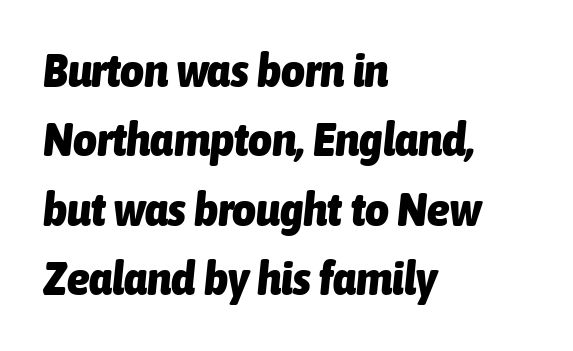
{"italic": "yes", "lean": "right", "slant_degrees": 6, "bold": "yes", "weight": "heavy", "width": "condensed", "stroke_contrast": "low", "x_height": "medium", "monospaced": "no", "underline": "no", "align": "left", "line_spacing": "normal", "line_spacing_ratio": 1.51, "letter_spacing": "normal", "letter_spacing_em": 0.0, "glyph_px": 46}
